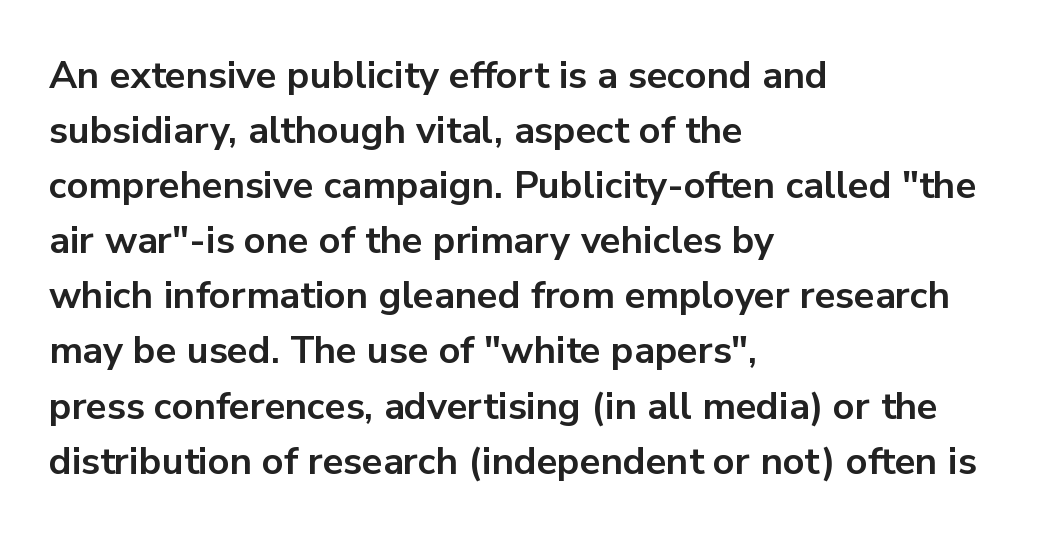
The image shows 38 px bold sans-serif type, upright; set left-aligned, normal line spacing (1.45x), normal letter spacing, not underlined; low stroke contrast and a medium x-height.
